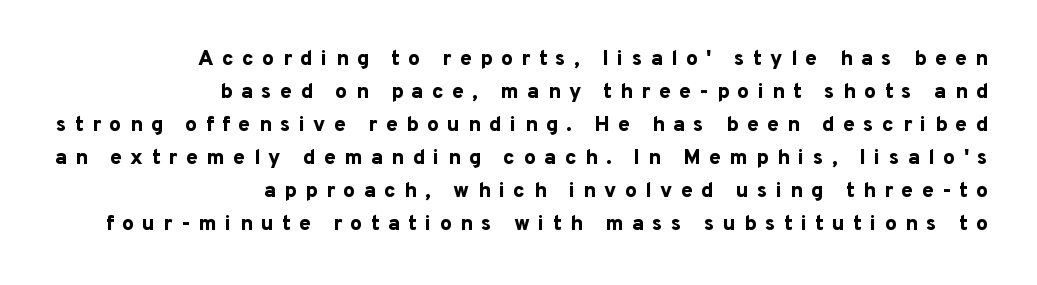
{"italic": "no", "bold": "yes", "underline": "no", "align": "right", "line_spacing": "normal", "line_spacing_ratio": 1.57, "letter_spacing": "wide", "letter_spacing_em": 0.4, "glyph_px": 21}
